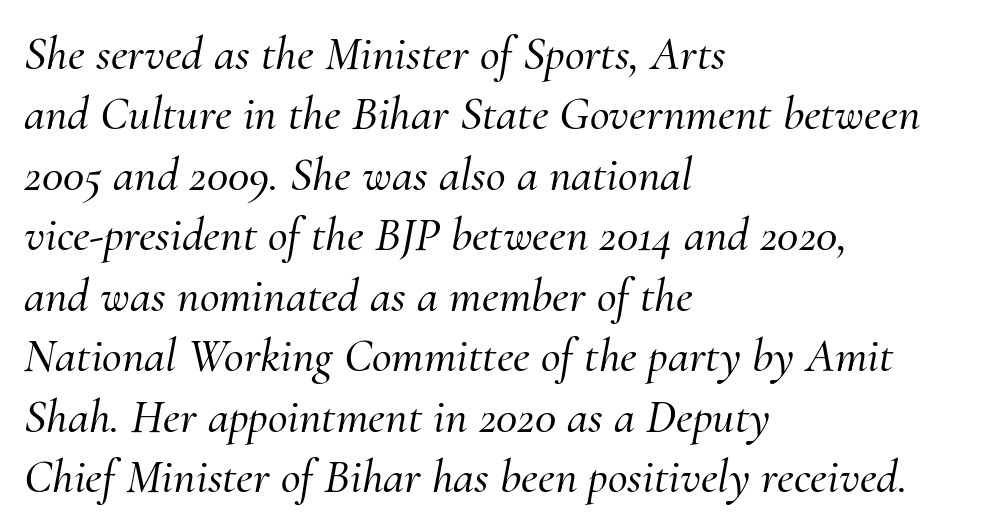
Q: Is the text italic (slanted)? A: Yes, it leans right by about 10 degrees.
Q: Is the typeface a serif or a sans-serif typeface? A: Serif.
Q: Is the text underlined? A: No.
Q: How is the paragraph aligned? A: Left-aligned.
Q: Is the spacing between letters normal or unusually wide? A: Normal.
Q: Is the spacing between lines tight, normal or loose? A: Normal.
Q: Width (condensed, normal, or wide)? A: Normal.
Q: Stroke contrast? A: Medium.
Q: x-height? A: Small.
Q: Monospaced? A: No.
